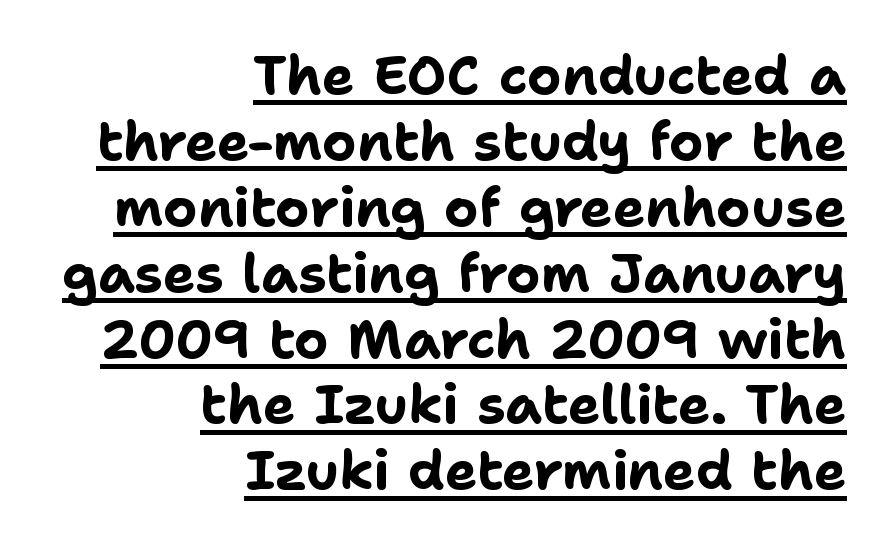
Q: Is the text bold? A: Yes.
Q: Is the text italic (slanted)? A: No, it is upright.
Q: Is the typeface a serif or a sans-serif typeface? A: Sans-serif.
Q: Is the text underlined? A: Yes.
Q: How is the paragraph aligned? A: Right-aligned.
Q: Is the spacing between letters normal or unusually wide? A: Normal.
Q: Width (condensed, normal, or wide)? A: Normal.
Q: Stroke contrast? A: Low.
Q: x-height? A: Medium.
Q: Monospaced? A: No.
